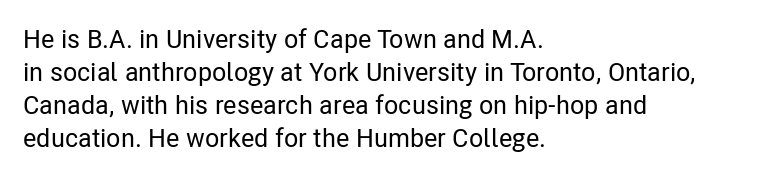
The image shows 26 px text type, upright; set left-aligned, normal line spacing (1.27x), normal letter spacing, not underlined.
